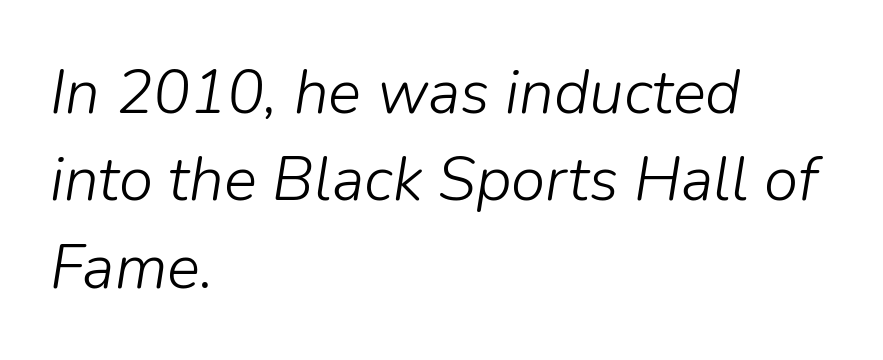
{"italic": "yes", "lean": "right", "slant_degrees": 9, "bold": "no", "weight": "light", "width": "normal", "stroke_contrast": "low", "x_height": "medium", "monospaced": "no", "underline": "no", "align": "left", "line_spacing": "normal", "line_spacing_ratio": 1.41, "letter_spacing": "normal", "letter_spacing_em": 0.0, "glyph_px": 62}
